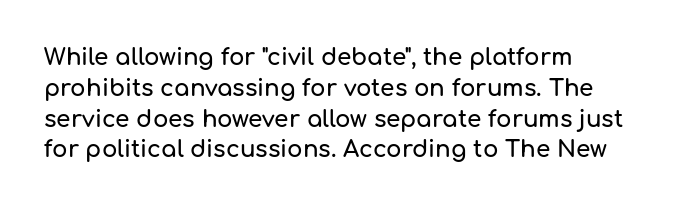
The image shows 23 px text type, upright; set left-aligned, normal line spacing (1.34x), normal letter spacing, not underlined.
